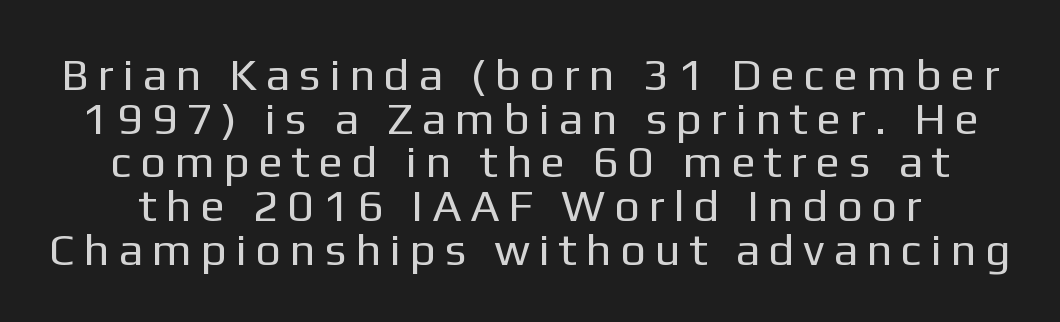
Q: Is the text bold? A: No.
Q: Is the text italic (slanted)? A: No, it is upright.
Q: Is the typeface a serif or a sans-serif typeface? A: Sans-serif.
Q: Is the text underlined? A: No.
Q: Is the spacing between letters normal or unusually wide? A: Unusually wide.
Q: Is the spacing between lines tight, normal or loose? A: Tight.
Q: Width (condensed, normal, or wide)? A: Normal.
Q: Stroke contrast? A: Low.
Q: x-height? A: Medium.
Q: Monospaced? A: No.
